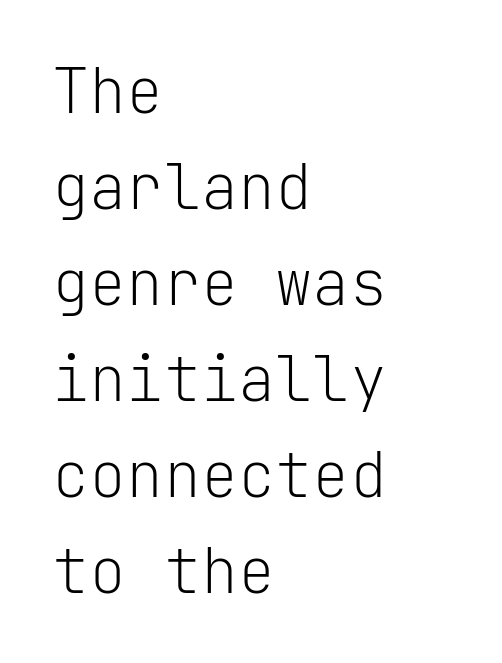
The image shows 62 px light sans-serif type, upright, monospaced; set left-aligned, normal line spacing (1.55x), normal letter spacing, not underlined; low stroke contrast and a medium x-height.
